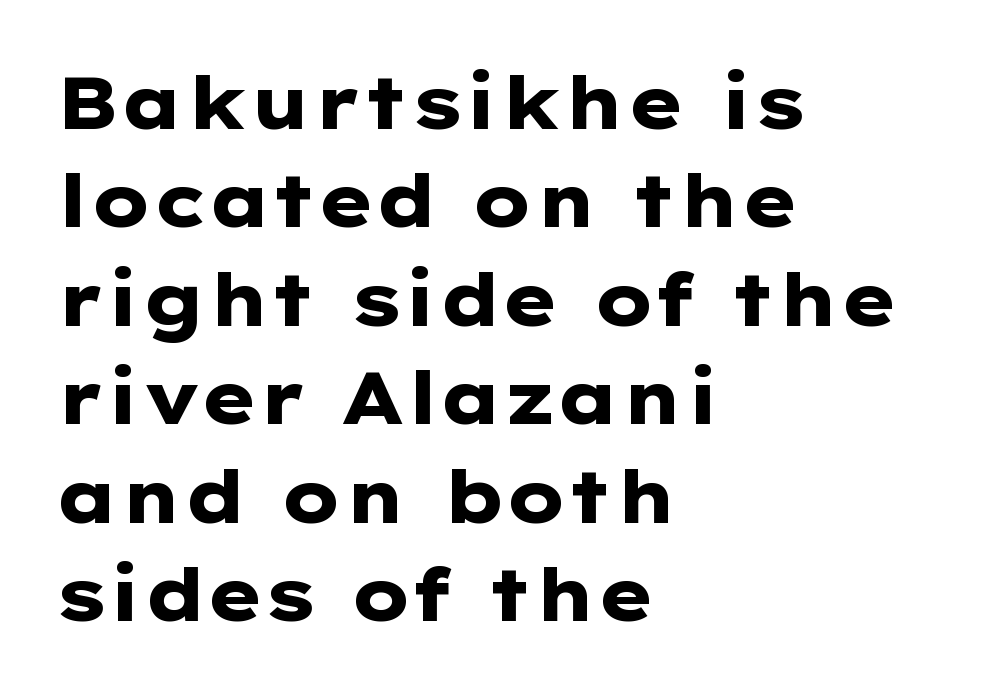
Q: Is the text bold? A: Yes.
Q: Is the text italic (slanted)? A: No, it is upright.
Q: Is the typeface a serif or a sans-serif typeface? A: Sans-serif.
Q: Is the text underlined? A: No.
Q: How is the paragraph aligned? A: Left-aligned.
Q: Is the spacing between letters normal or unusually wide? A: Normal.
Q: Is the spacing between lines tight, normal or loose? A: Normal.
Q: Width (condensed, normal, or wide)? A: Wide.
Q: Stroke contrast? A: Low.
Q: x-height? A: Medium.
Q: Monospaced? A: No.
